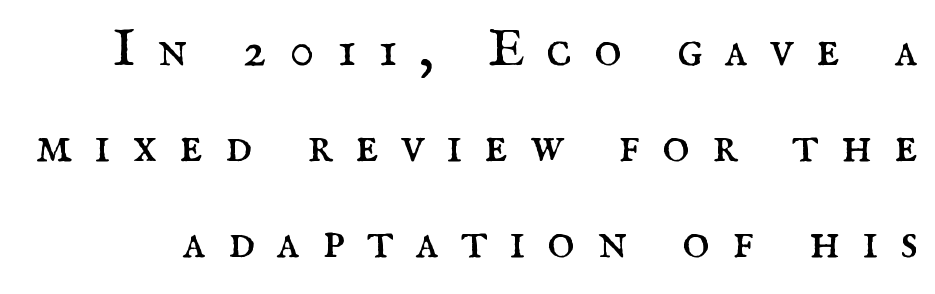
Q: Is the text bold? A: No.
Q: Is the text italic (slanted)? A: No, it is upright.
Q: Is the typeface a serif or a sans-serif typeface? A: Serif.
Q: Is the text underlined? A: No.
Q: Is the spacing between letters normal or unusually wide? A: Unusually wide.
Q: Width (condensed, normal, or wide)? A: Normal.
Q: Stroke contrast? A: Medium.
Q: x-height? A: Small.
Q: Monospaced? A: No.
